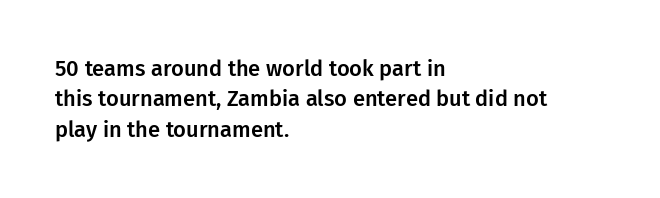
Q: Is the text italic (slanted)? A: No, it is upright.
Q: Is the text underlined? A: No.
Q: How is the paragraph aligned? A: Left-aligned.
Q: Is the spacing between letters normal or unusually wide? A: Normal.
Q: Is the spacing between lines tight, normal or loose? A: Normal.
